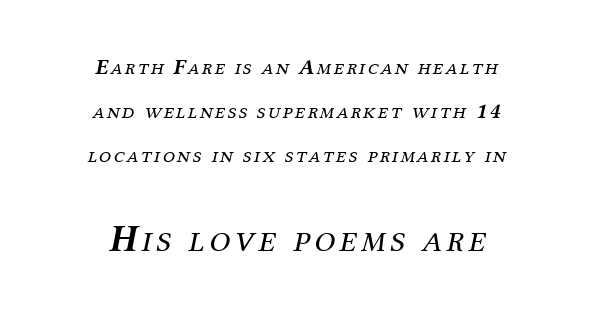
The image shows 38 px regular-weight serif type, italic (leaning right); set centered, loose line spacing (2.01x), not underlined; the second (bottom) block is 1.73x larger; medium stroke contrast and a medium x-height.
